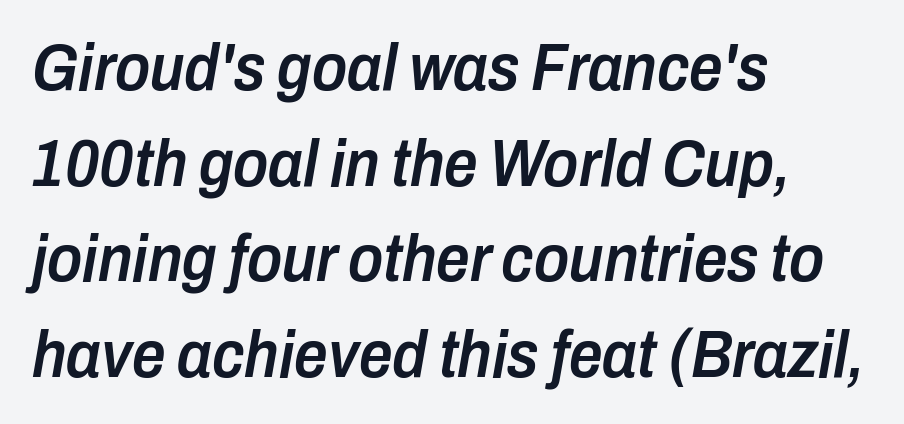
Q: Is the text bold? A: Semi-bold.
Q: Is the text italic (slanted)? A: Yes, it leans right by about 10 degrees.
Q: Is the text underlined? A: No.
Q: How is the paragraph aligned? A: Left-aligned.
Q: Is the spacing between letters normal or unusually wide? A: Normal.
Q: Is the spacing between lines tight, normal or loose? A: Normal.
Q: Width (condensed, normal, or wide)? A: Condensed.
Q: Stroke contrast? A: Low.
Q: x-height? A: Medium.
Q: Monospaced? A: No.
